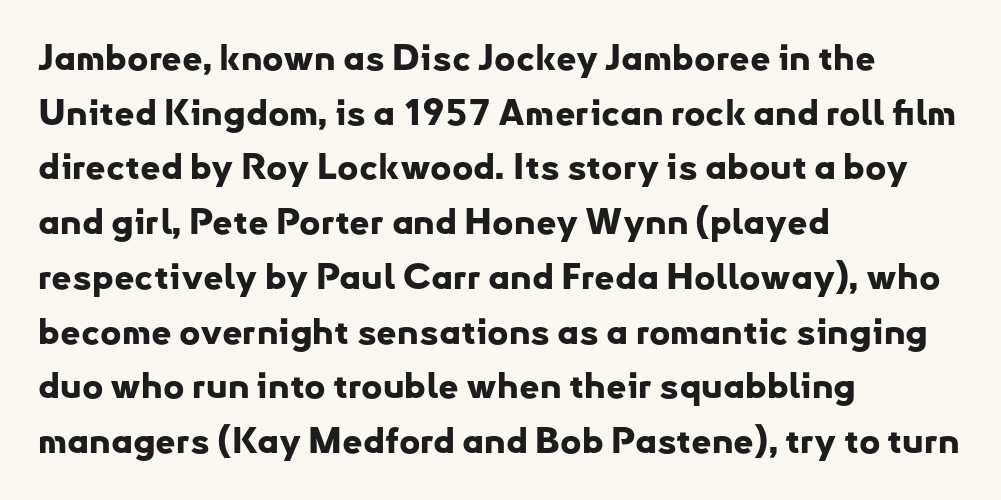
Note the varied advance widths — an 'i' is clearly narrower than an 'm'. Casual observation: everything's shoved over to the left. Regarding leading, the lines here are spaced in the standard way. No italicization has been applied; the sample stays upright.
